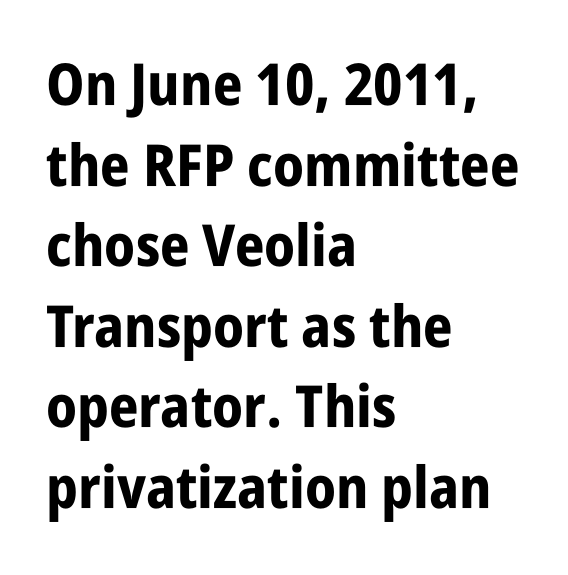
The image shows 58 px bold, condensed sans-serif type, upright; set left-aligned, normal line spacing (1.39x), normal letter spacing, not underlined; low stroke contrast and a large x-height.
